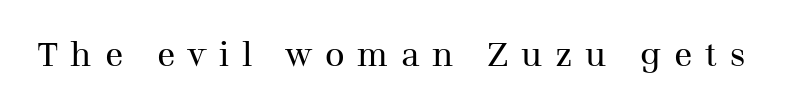
{"serif": "yes", "italic": "no", "bold": "no", "weight": "regular", "width": "normal", "stroke_contrast": "medium", "x_height": "medium", "monospaced": "no", "underline": "no", "letter_spacing": "wide", "letter_spacing_em": 0.38, "glyph_px": 34}
